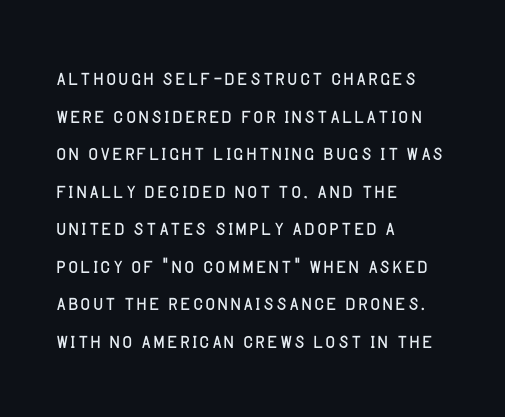
{"italic": "no", "bold": "no", "underline": "no", "align": "left", "line_spacing": "normal", "line_spacing_ratio": 1.39, "letter_spacing": "normal", "letter_spacing_em": 0.0, "glyph_px": 27}
